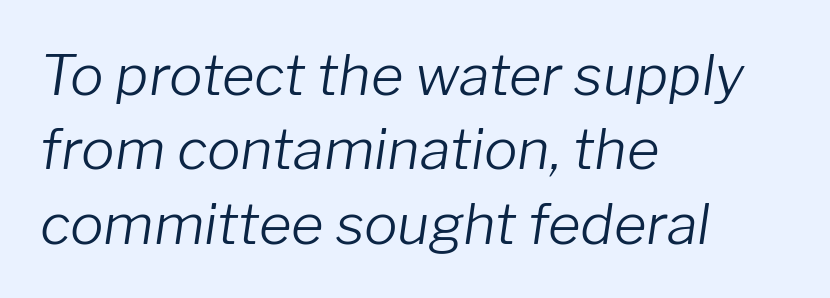
The rendering applies a slant to the glyphs. You could call the tracking neutral — neither tight nor loose. Spacing verdict: proportional, widths tailored to each character. Bare-footed words on every line. Horizontal alignment here is leftward, the default for most running prose. The leading is moderate, giving the passage an even texture.
